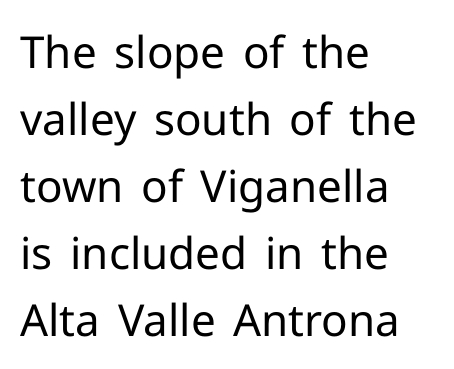
The image shows 44 px regular-weight sans-serif type, upright; set left-aligned, normal line spacing (1.52x), normal letter spacing, not underlined; low stroke contrast and a medium x-height.
